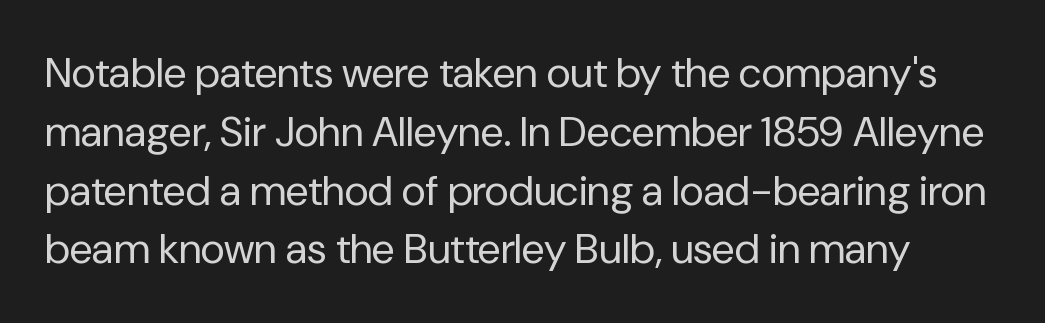
Q: Is the text bold? A: No.
Q: Is the text italic (slanted)? A: No, it is upright.
Q: Is the typeface a serif or a sans-serif typeface? A: Sans-serif.
Q: Is the text underlined? A: No.
Q: Is the spacing between letters normal or unusually wide? A: Normal.
Q: Is the spacing between lines tight, normal or loose? A: Normal.
Q: Width (condensed, normal, or wide)? A: Normal.
Q: Stroke contrast? A: Low.
Q: x-height? A: Medium.
Q: Monospaced? A: No.
